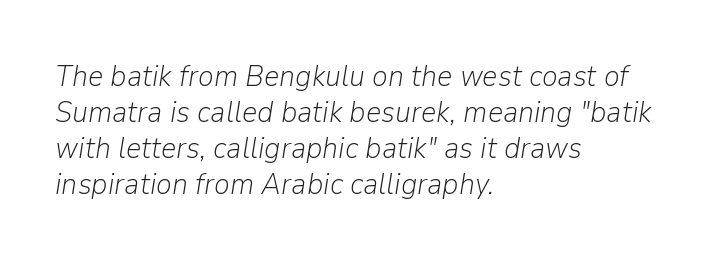
Q: Is the text bold? A: No.
Q: Is the text italic (slanted)? A: Yes, it leans right by about 9 degrees.
Q: Is the text underlined? A: No.
Q: How is the paragraph aligned? A: Left-aligned.
Q: Is the spacing between letters normal or unusually wide? A: Normal.
Q: Width (condensed, normal, or wide)? A: Normal.
Q: Stroke contrast? A: Low.
Q: x-height? A: Medium.
Q: Monospaced? A: No.
